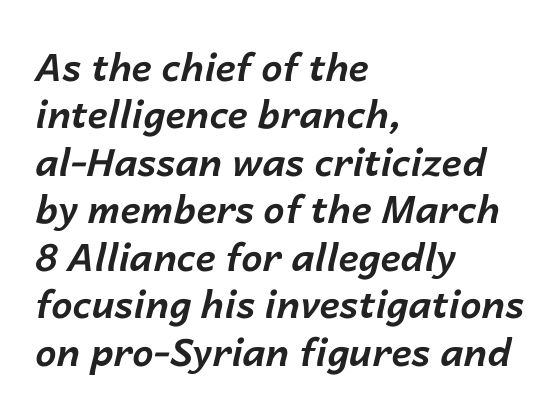
Q: Is the text bold? A: Yes.
Q: Is the text italic (slanted)? A: Yes, it leans right by about 14 degrees.
Q: Is the text underlined? A: No.
Q: How is the paragraph aligned? A: Left-aligned.
Q: Is the spacing between letters normal or unusually wide? A: Normal.
Q: Is the spacing between lines tight, normal or loose? A: Normal.
Q: Width (condensed, normal, or wide)? A: Normal.
Q: Stroke contrast? A: Low.
Q: x-height? A: Medium.
Q: Monospaced? A: No.
